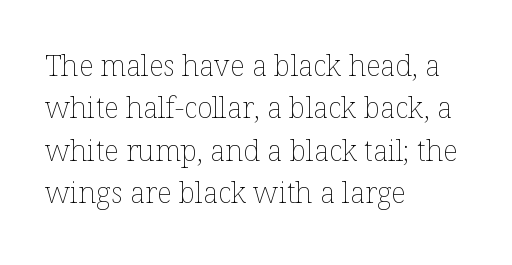
Heaviness? Minimal to ordinary, like unemphasized prose. Vertically, the passage feels balanced, rows spaced as you'd expect. The area under the type is left untouched. Reading down the block, your eye returns to a fixed left position each line. Tracking value appears to be zero — textbook default spacing. The letters advance in unequal steps, a hallmark of proportional type.
